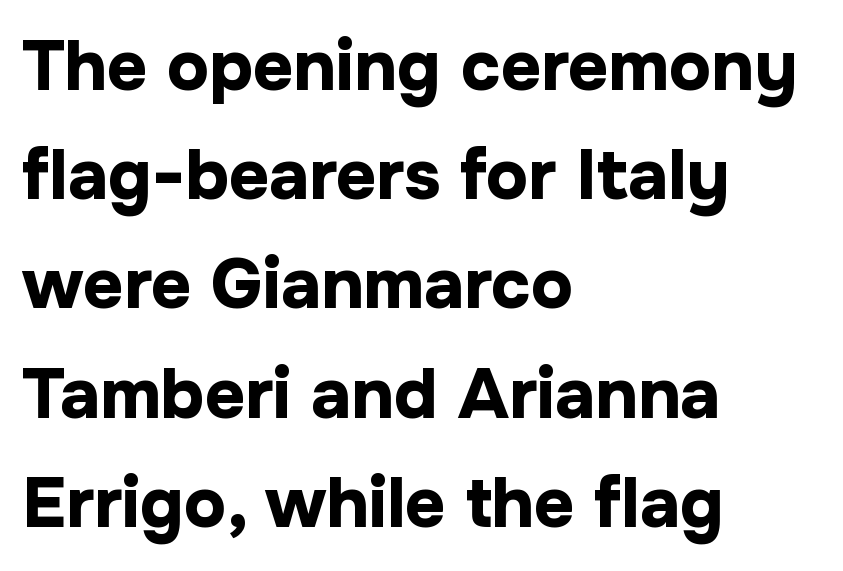
Each letter keeps its own natural width here, so spacing adapts to shape. Which margin do the lines hug? The left one — the right edge is uneven. Between one letter and the next there's only the usual sliver of space. Normally led — the rows are evenly, conventionally spaced. When letters stand straight like this, we call the style roman or upright. Nothing sits at the stroke ends, so this counts as sans-serif.
